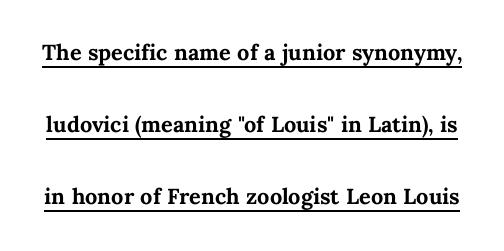
The image shows 29 px semibold type, upright; set loose line spacing (2.49x), normal letter spacing, underlined; medium stroke contrast and a medium x-height.
